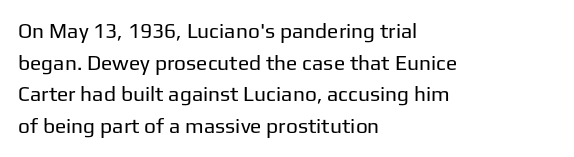
Style check: upright. Leftover space on each line is placed entirely after the last word. The rows are spaced the way most documents space them. The font is comparable to plain body text, perhaps lighter. Honestly, there is no underline to notice here at all. Nobody touched the tracking dial on this one.
